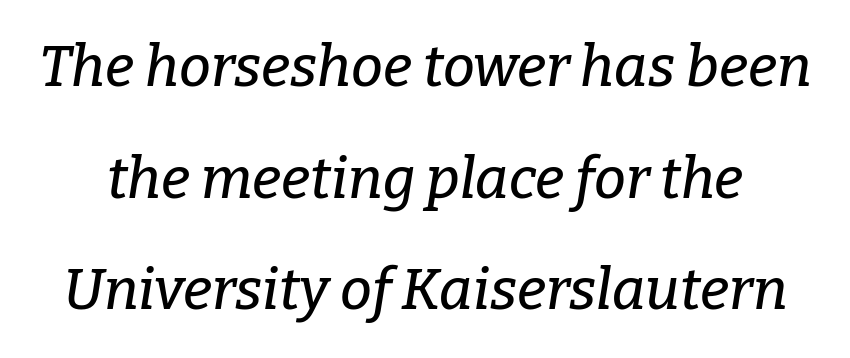
The image shows 57 px serif type, italic (leaning right); set loose line spacing (1.96x), normal letter spacing, not underlined; low stroke contrast and a medium x-height.
